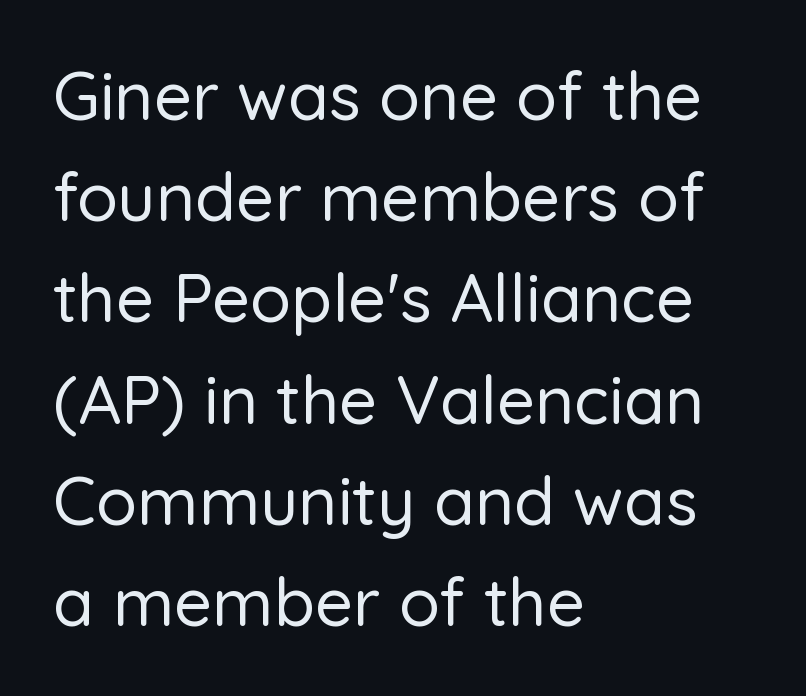
{"serif": "no", "italic": "no", "width": "normal", "stroke_contrast": "low", "x_height": "medium", "monospaced": "no", "underline": "no", "align": "left", "line_spacing": "normal", "line_spacing_ratio": 1.51, "letter_spacing": "normal", "letter_spacing_em": 0.0, "glyph_px": 67}
